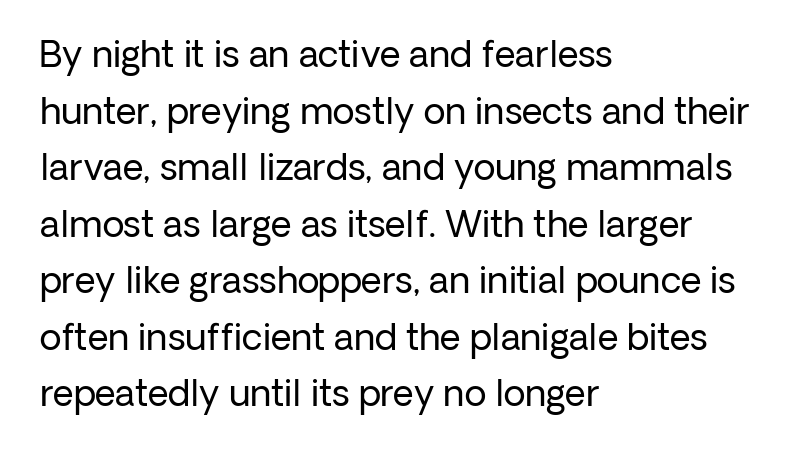
Q: Is the text bold? A: No.
Q: Is the text italic (slanted)? A: No, it is upright.
Q: Is the typeface a serif or a sans-serif typeface? A: Sans-serif.
Q: Is the text underlined? A: No.
Q: How is the paragraph aligned? A: Left-aligned.
Q: Is the spacing between letters normal or unusually wide? A: Normal.
Q: Is the spacing between lines tight, normal or loose? A: Normal.
Q: Width (condensed, normal, or wide)? A: Normal.
Q: Stroke contrast? A: Low.
Q: x-height? A: Medium.
Q: Monospaced? A: No.
